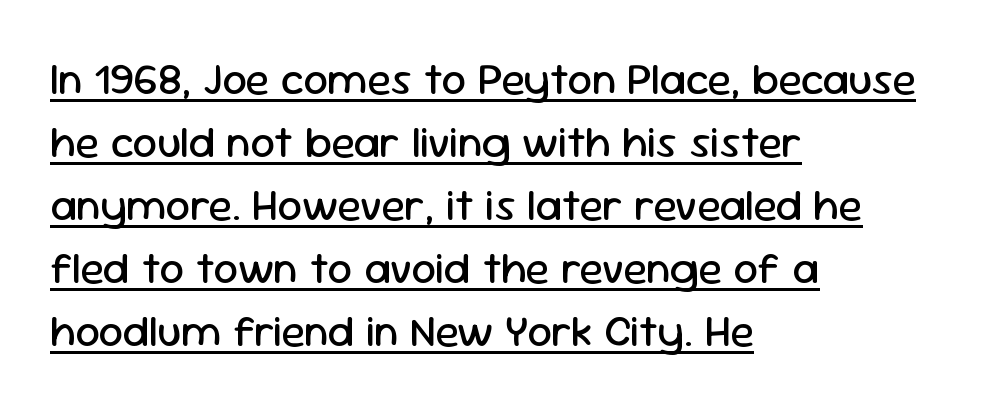
Q: Is the text bold? A: No.
Q: Is the text italic (slanted)? A: No, it is upright.
Q: Is the typeface a serif or a sans-serif typeface? A: Sans-serif.
Q: Is the text underlined? A: Yes.
Q: How is the paragraph aligned? A: Left-aligned.
Q: Is the spacing between letters normal or unusually wide? A: Normal.
Q: Is the spacing between lines tight, normal or loose? A: Normal.
Q: Width (condensed, normal, or wide)? A: Normal.
Q: Stroke contrast? A: Low.
Q: x-height? A: Medium.
Q: Monospaced? A: No.
